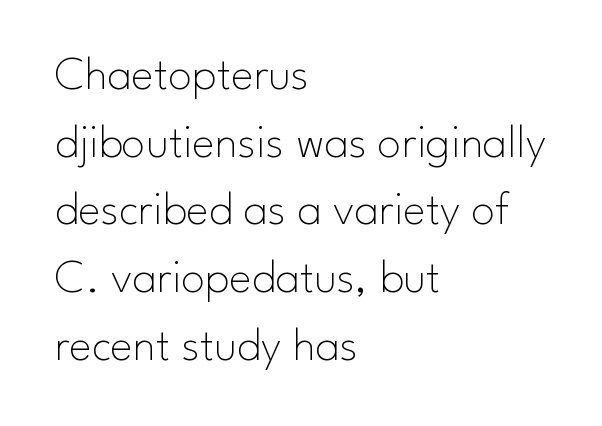
Every character sits straight up, as roman type does. Spacing verdict: proportional, widths tailored to each character. The leading is moderate, giving the passage an even texture. No feet cap the strokes, marking this as sans-serif type.
